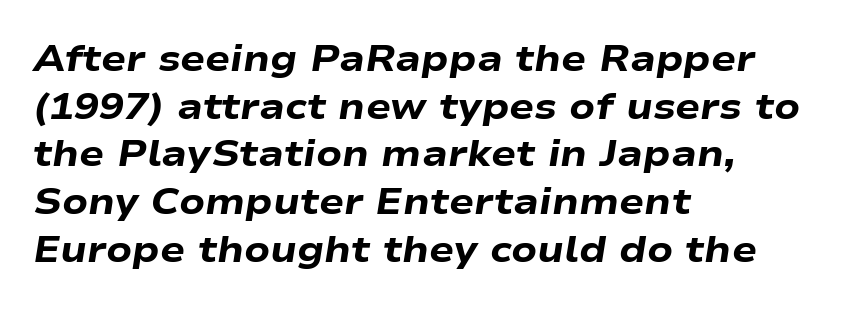
Teacher's note: observe the even left margin — that is flush-left alignment. These lines sit exactly where default settings would place them. In terms of letterspacing, this is plain default setting. The glyphs look as if they've been sheared to an angle.
